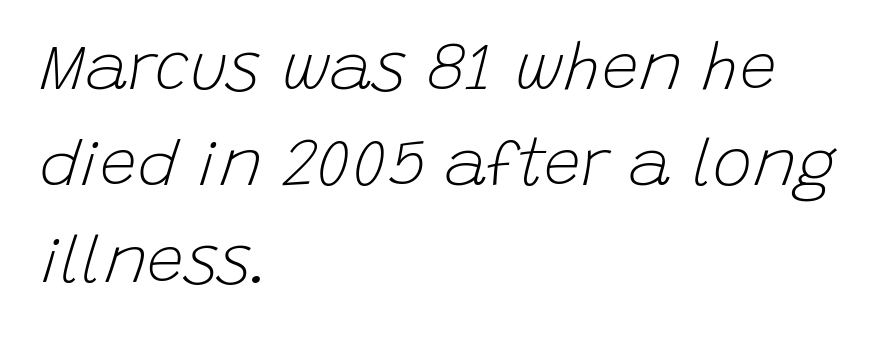
The image shows 66 px light type, italic (leaning right); set left-aligned, normal line spacing (1.46x), normal letter spacing, not underlined; low stroke contrast and a large x-height.
